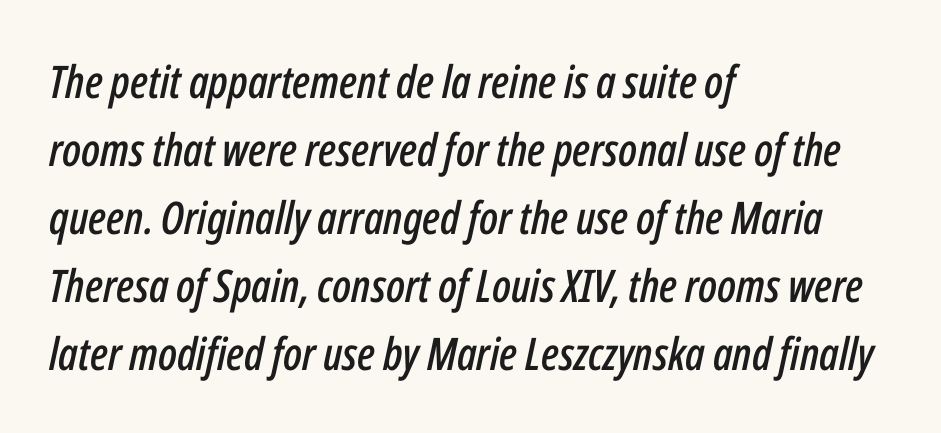
The compositor pushed each line to the left boundary. A typesetter would call this proportional, since set widths differ per character. Nobody touched the tracking dial on this one. Style check: oblique. Any mark beneath the type? The region is blank.
